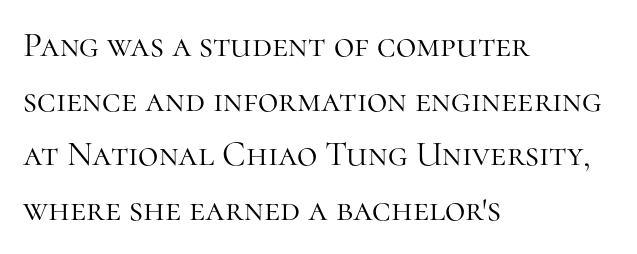
The lines are quadded left. Unlike a clean sans, this face finishes its strokes with serifs. This sample uses an upright cut, with every glyph sitting square on the baseline. This sample keeps an unexceptional amount of space between lines. Varying glyph widths throughout — classic text-font behaviour. The horizontal fit of the characters is conventional and even.
